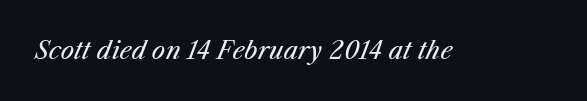
Q: Is the text bold? A: No.
Q: Is the text italic (slanted)? A: Yes, it leans right by about 25 degrees.
Q: Is the text underlined? A: No.
Q: Is the spacing between letters normal or unusually wide? A: Normal.
